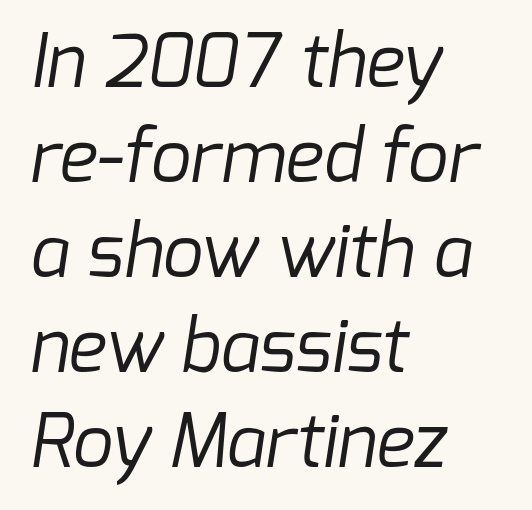
In terms of letterspacing, this is plain default setting. Proportional: the letters do not fall into vertical columns. You can tell from the bare stems that sans-serif type was used. These lines are set flush left with a ragged right edge.
